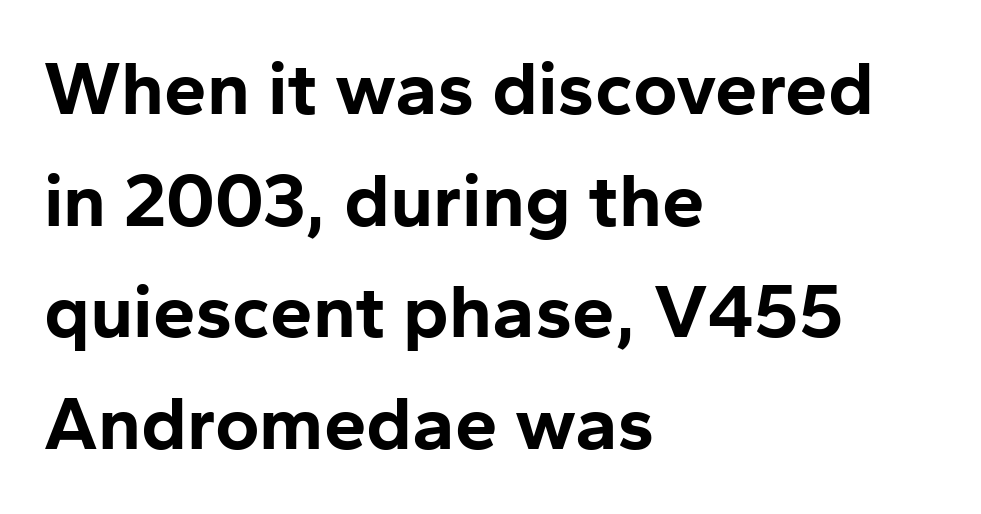
Q: Is the text bold? A: Yes.
Q: Is the text italic (slanted)? A: No, it is upright.
Q: Is the typeface a serif or a sans-serif typeface? A: Sans-serif.
Q: Is the text underlined? A: No.
Q: How is the paragraph aligned? A: Left-aligned.
Q: Is the spacing between letters normal or unusually wide? A: Normal.
Q: Is the spacing between lines tight, normal or loose? A: Normal.
Q: Width (condensed, normal, or wide)? A: Normal.
Q: Stroke contrast? A: Low.
Q: x-height? A: Medium.
Q: Monospaced? A: No.
